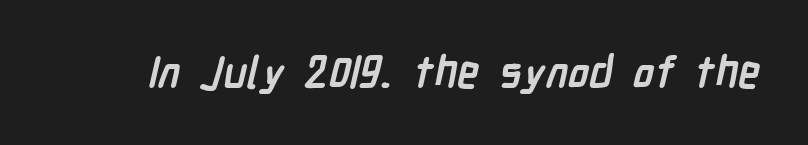
{"serif": "no", "bold": "yes", "weight": "semibold", "width": "condensed", "stroke_contrast": "low", "x_height": "medium", "monospaced": "no", "underline": "no", "letter_spacing": "normal", "letter_spacing_em": 0.0, "glyph_px": 44}
